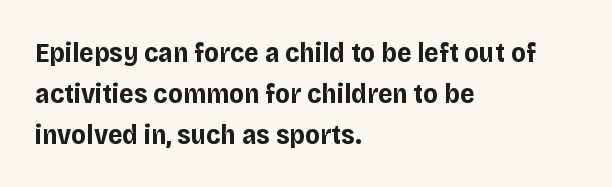
Leading matches the norm, producing a regular column. This is the regular roman posture of the typeface. Serif or sans? Sans — the stroke terminals are bare. Do the characters align in a grid? No, the font is proportional. The space beneath each line is pristine and unruled. There is no visible air inserted between adjacent glyphs.
